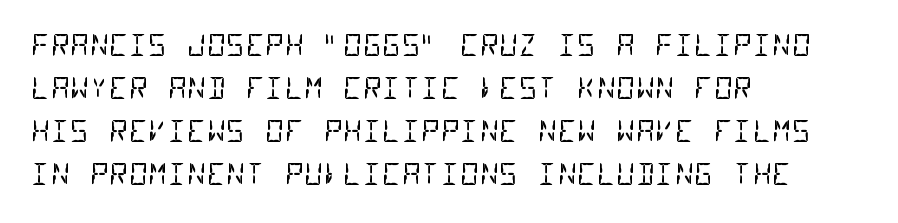
The image shows 30 px regular-weight, condensed sans-serif type, monospaced; set left-aligned, normal line spacing (1.43x), normal letter spacing, not underlined; low stroke contrast and a large x-height.
